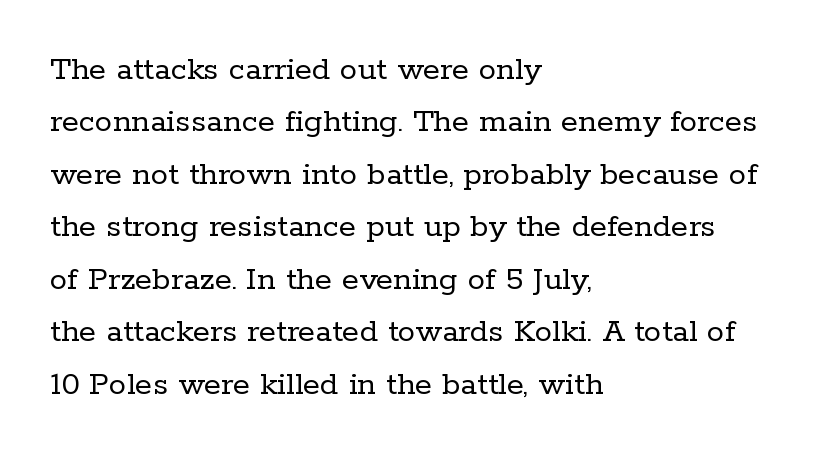
The image shows 35 px regular-weight serif type, upright; set left-aligned, normal line spacing (1.5x), normal letter spacing, not underlined; low stroke contrast and a medium x-height.
